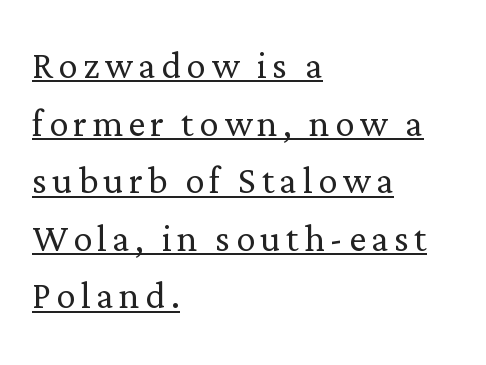
Q: Is the text bold? A: No.
Q: Is the text italic (slanted)? A: No, it is upright.
Q: Is the typeface a serif or a sans-serif typeface? A: Serif.
Q: Is the text underlined? A: Yes.
Q: How is the paragraph aligned? A: Left-aligned.
Q: Width (condensed, normal, or wide)? A: Normal.
Q: Stroke contrast? A: Low.
Q: x-height? A: Medium.
Q: Monospaced? A: No.
